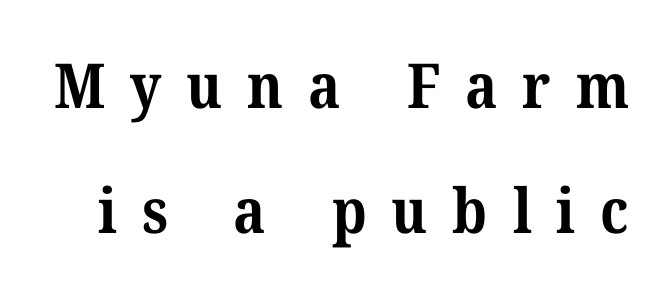
{"serif": "yes", "bold": "yes", "weight": "bold", "width": "normal", "stroke_contrast": "medium", "x_height": "medium", "monospaced": "no", "underline": "no", "line_spacing": "loose", "line_spacing_ratio": 2.01, "letter_spacing": "wide", "letter_spacing_em": 0.4, "glyph_px": 62}
